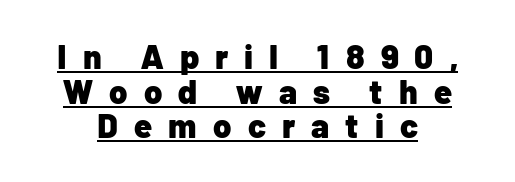
{"serif": "no", "italic": "no", "bold": "yes", "weight": "heavy", "width": "normal", "stroke_contrast": "low", "x_height": "medium", "monospaced": "no", "underline": "yes", "line_spacing": "tight", "line_spacing_ratio": 1.05, "letter_spacing": "wide", "letter_spacing_em": 0.49, "glyph_px": 33}
